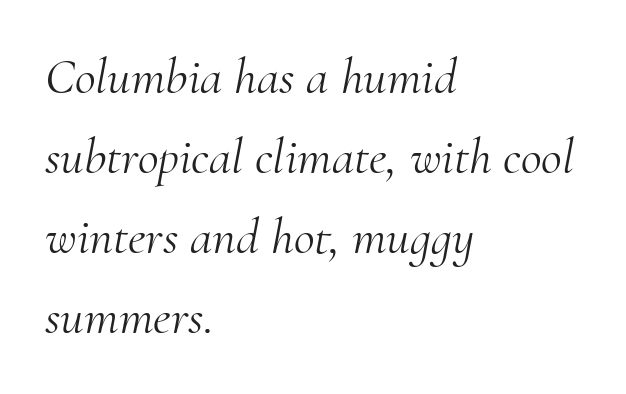
Q: Is the text bold? A: No.
Q: Is the text italic (slanted)? A: Yes, it leans right by about 10 degrees.
Q: Is the typeface a serif or a sans-serif typeface? A: Serif.
Q: Is the text underlined? A: No.
Q: How is the paragraph aligned? A: Left-aligned.
Q: Is the spacing between letters normal or unusually wide? A: Normal.
Q: Is the spacing between lines tight, normal or loose? A: Normal.
Q: Width (condensed, normal, or wide)? A: Normal.
Q: Stroke contrast? A: Medium.
Q: x-height? A: Small.
Q: Monospaced? A: No.
